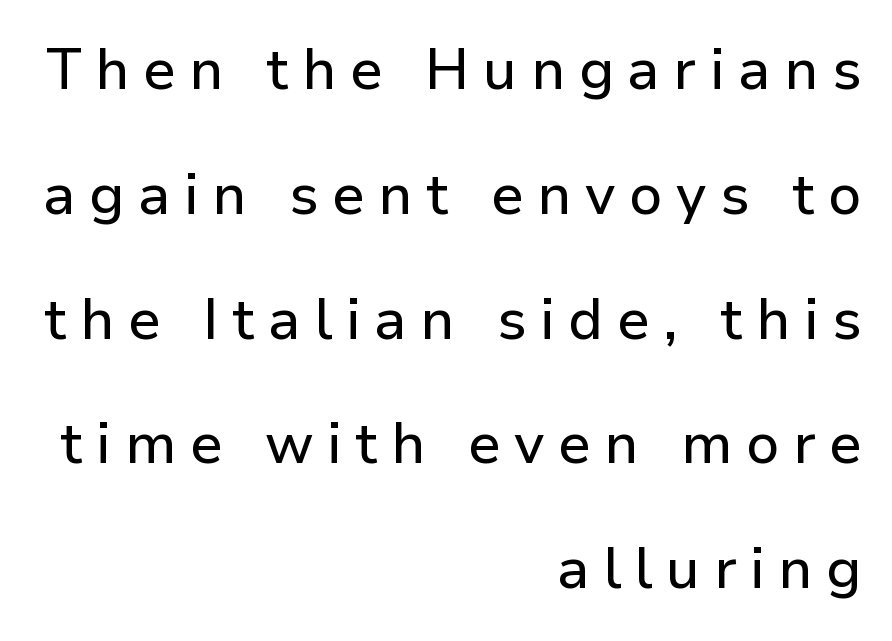
The image shows 57 px sans-serif type, upright; set right-aligned, loose line spacing (2.19x), unusually wide letter spacing (+0.24 em), not underlined; low stroke contrast and a medium x-height.
